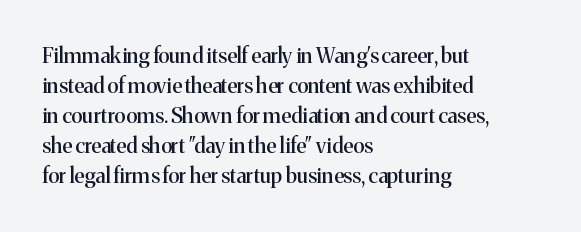
Q: Is the text italic (slanted)? A: No, it is upright.
Q: Is the text underlined? A: No.
Q: How is the paragraph aligned? A: Left-aligned.
Q: Is the spacing between letters normal or unusually wide? A: Normal.
Q: Is the spacing between lines tight, normal or loose? A: Normal.
